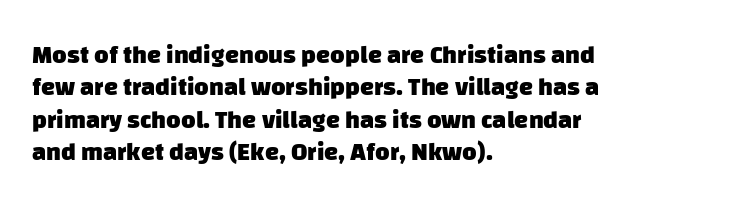
The image shows 25 px bold type; set left-aligned, normal line spacing (1.3x), normal letter spacing, not underlined.
